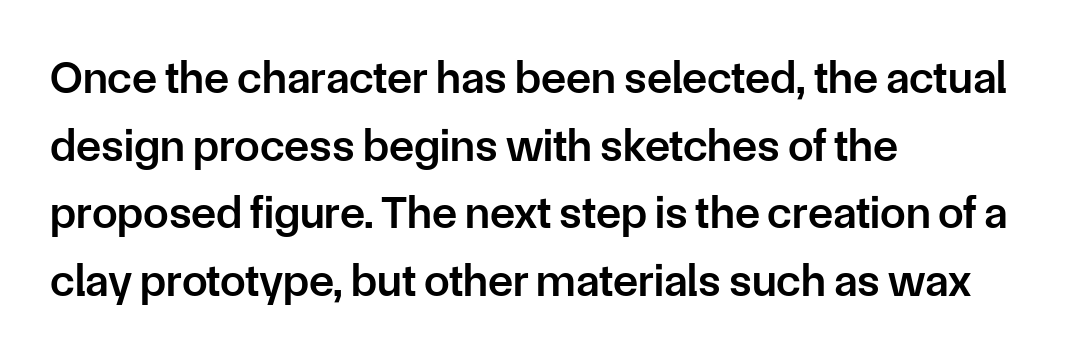
Q: Is the text bold? A: Semi-bold.
Q: Is the text italic (slanted)? A: No, it is upright.
Q: Is the typeface a serif or a sans-serif typeface? A: Sans-serif.
Q: Is the text underlined? A: No.
Q: How is the paragraph aligned? A: Left-aligned.
Q: Is the spacing between letters normal or unusually wide? A: Normal.
Q: Is the spacing between lines tight, normal or loose? A: Normal.
Q: Width (condensed, normal, or wide)? A: Normal.
Q: Stroke contrast? A: Low.
Q: x-height? A: Medium.
Q: Monospaced? A: No.
